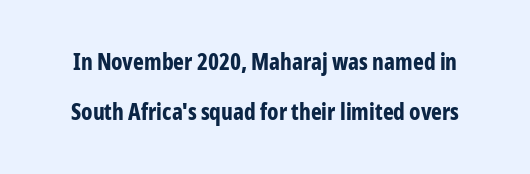
Q: Is the text bold? A: Yes.
Q: Is the text italic (slanted)? A: No, it is upright.
Q: Is the text underlined? A: No.
Q: Is the spacing between letters normal or unusually wide? A: Normal.
Q: Is the spacing between lines tight, normal or loose? A: Loose.
